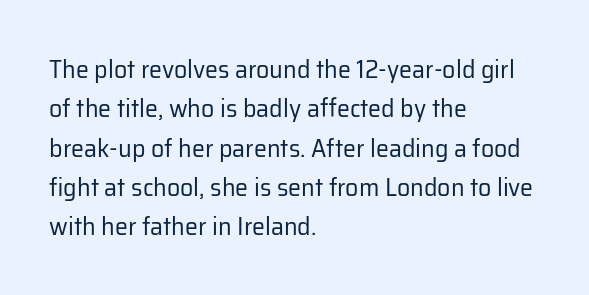
A typesetter would mark this as roman, not italic. Does the leading feel generous? No, just average. The typesetter chose a ragged-right arrangement here. The gaps between neighbouring characters are ordinary and unremarkable. Is this a heavy cut? Hardly; it is regular or lighter. The space directly below the letters is spotless.
